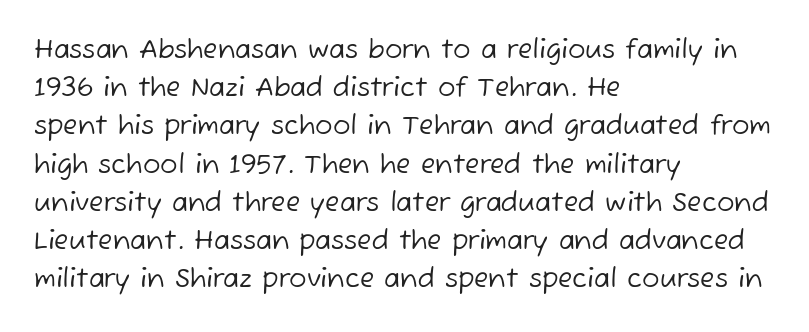
The image shows 26 px text type; set left-aligned, normal line spacing (1.47x), normal letter spacing, not underlined.
